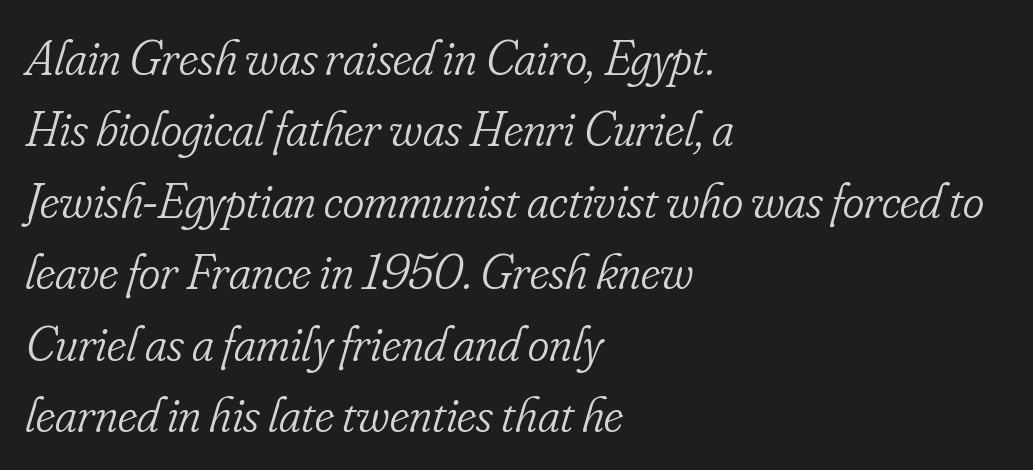
{"serif": "yes", "italic": "yes", "lean": "right", "slant_degrees": 16, "bold": "no", "weight": "light", "width": "condensed", "stroke_contrast": "low", "x_height": "small", "monospaced": "no", "underline": "no", "align": "left", "line_spacing": "normal", "line_spacing_ratio": 1.4, "letter_spacing": "normal", "letter_spacing_em": 0.0, "glyph_px": 51}
